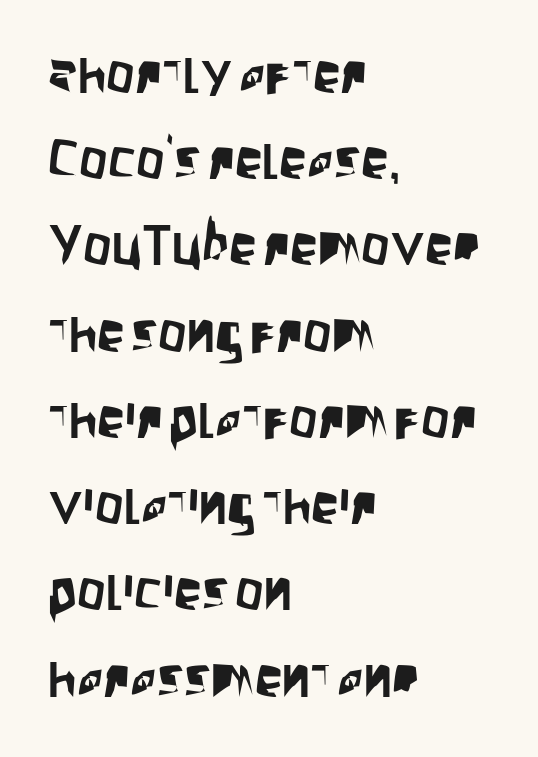
{"serif": "no", "italic": "no", "width": "condensed", "stroke_contrast": "low", "x_height": "large", "monospaced": "no", "underline": "no", "align": "left", "line_spacing": "normal", "line_spacing_ratio": 1.54, "letter_spacing": "normal", "letter_spacing_em": 0.0, "glyph_px": 56}
